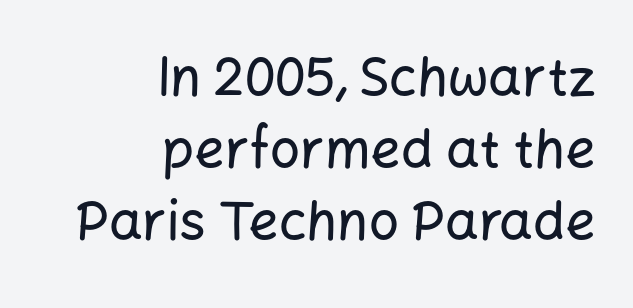
{"serif": "no", "italic": "no", "width": "normal", "stroke_contrast": "low", "x_height": "medium", "monospaced": "no", "underline": "no", "align": "right", "line_spacing": "normal", "line_spacing_ratio": 1.36, "letter_spacing": "normal", "letter_spacing_em": 0.0, "glyph_px": 53}
